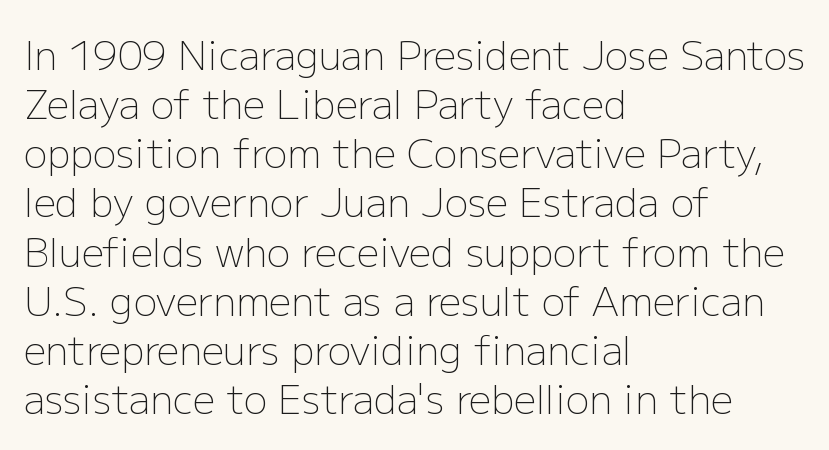
The image shows 39 px light sans-serif type, upright; set left-aligned, normal line spacing (1.26x), normal letter spacing, not underlined; low stroke contrast and a medium x-height.
